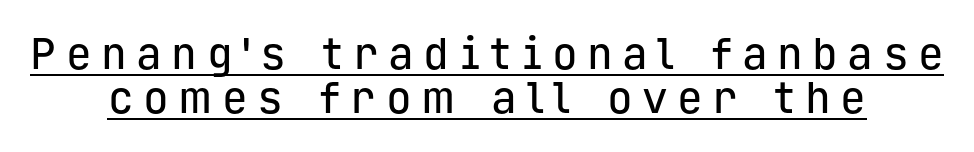
Q: Is the text italic (slanted)? A: No, it is upright.
Q: Is the typeface a serif or a sans-serif typeface? A: Sans-serif.
Q: Is the text underlined? A: Yes.
Q: How is the paragraph aligned? A: Centered.
Q: Is the spacing between letters normal or unusually wide? A: Unusually wide.
Q: Is the spacing between lines tight, normal or loose? A: Tight.
Q: Width (condensed, normal, or wide)? A: Normal.
Q: Stroke contrast? A: Low.
Q: x-height? A: Medium.
Q: Monospaced? A: Yes.
